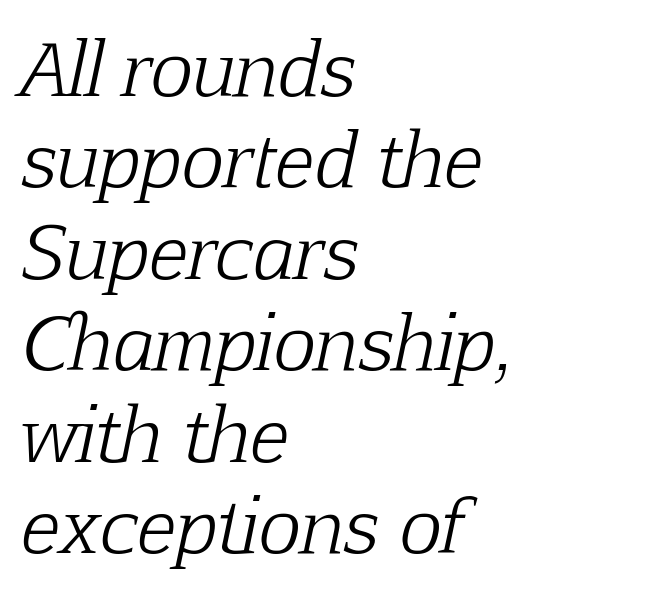
Q: Is the text bold? A: No.
Q: Is the text italic (slanted)? A: Yes, it leans right by about 12 degrees.
Q: Is the typeface a serif or a sans-serif typeface? A: Serif.
Q: Is the text underlined? A: No.
Q: How is the paragraph aligned? A: Left-aligned.
Q: Is the spacing between letters normal or unusually wide? A: Normal.
Q: Is the spacing between lines tight, normal or loose? A: Normal.
Q: Width (condensed, normal, or wide)? A: Normal.
Q: Stroke contrast? A: Low.
Q: x-height? A: Medium.
Q: Monospaced? A: No.
